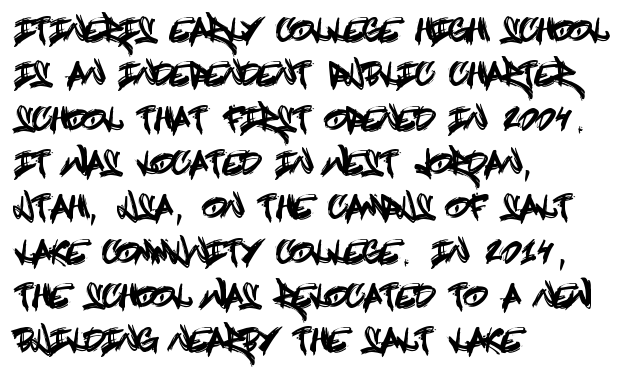
Rule under the text: the space is simply empty. Tracking value appears to be zero — textbook default spacing. Examine the stroke ends and you'll find no serifs. The compositor pushed each line to the left boundary. Vertical spacing — default.
